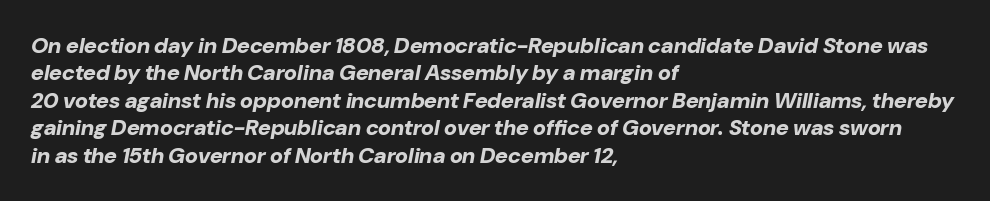
{"italic": "yes", "lean": "right", "slant_degrees": 10, "bold": "yes", "underline": "no", "align": "left", "line_spacing": "normal", "line_spacing_ratio": 1.25, "letter_spacing": "normal", "letter_spacing_em": 0.0, "glyph_px": 22}
